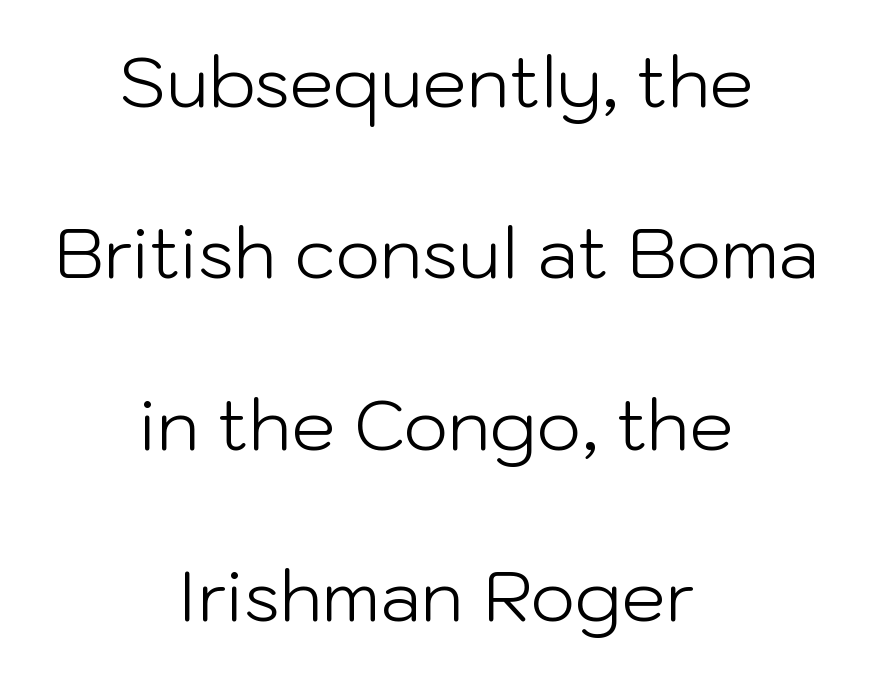
The image shows 70 px light sans-serif type, upright; set centered, loose line spacing (2.45x), normal letter spacing, not underlined; low stroke contrast and a medium x-height.
